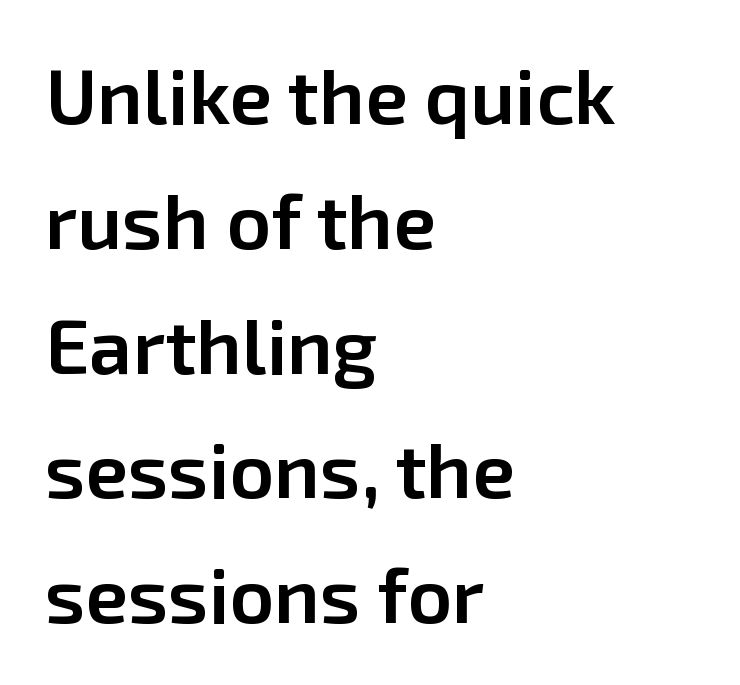
The sample has been set in demibold, a notch under bold. Look at the bottom of the vertical strokes: they stop flat, with no serifs. This is the regular roman posture of the typeface. A bare baseline throughout the passage. The rendering uses natural spacing where letterforms have individual widths. The line-height multiplier appears to be the usual default.
